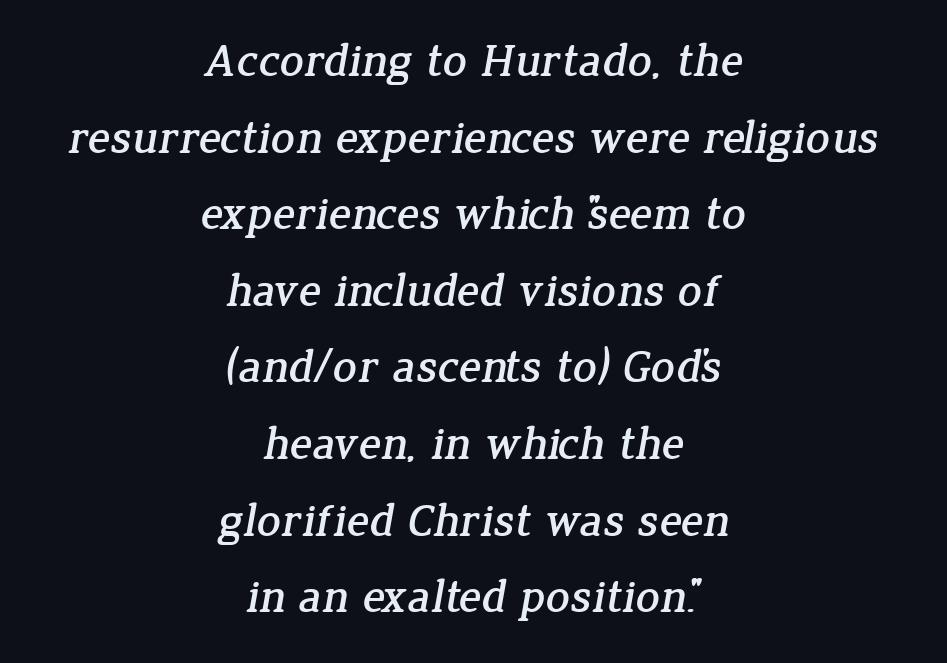
Q: Is the typeface a serif or a sans-serif typeface? A: Serif.
Q: Is the text underlined? A: No.
Q: How is the paragraph aligned? A: Centered.
Q: Is the spacing between letters normal or unusually wide? A: Normal.
Q: Is the spacing between lines tight, normal or loose? A: Normal.
Q: Width (condensed, normal, or wide)? A: Normal.
Q: Stroke contrast? A: Low.
Q: x-height? A: Medium.
Q: Monospaced? A: No.
